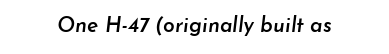
The image shows 21 px text type, italic (leaning right); set normal letter spacing, not underlined.
